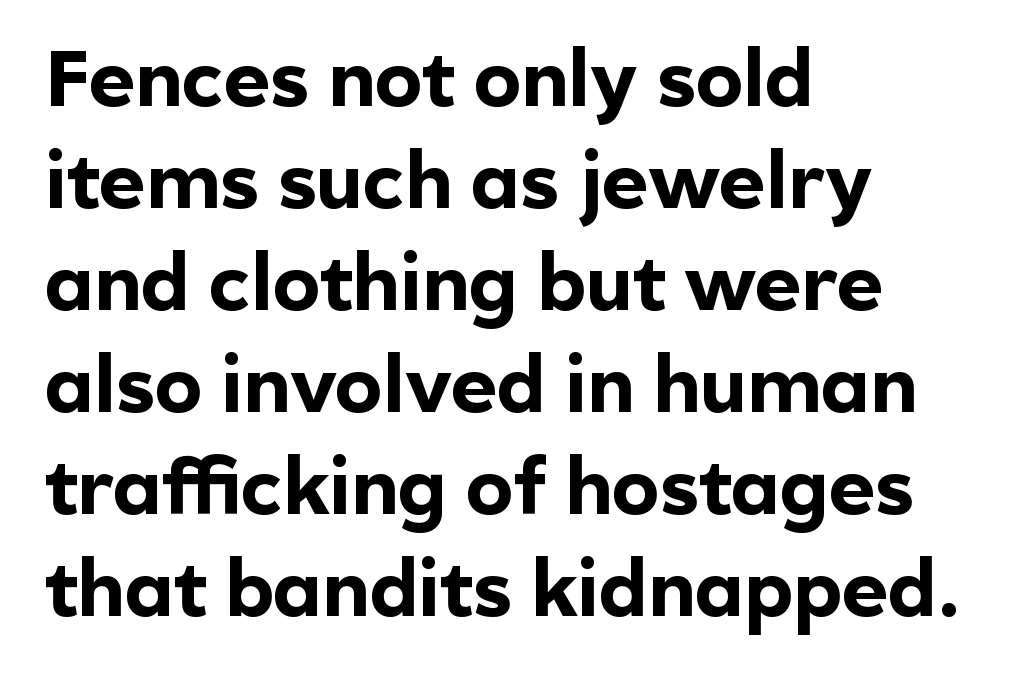
Is there any slant? The stems are plumb. Grotesque or geometric, the face here clearly has no serifs. Reading down the column, the eye jumps a familiar distance to each next line. Teacher's note: observe the even left margin — that is flush-left alignment.
